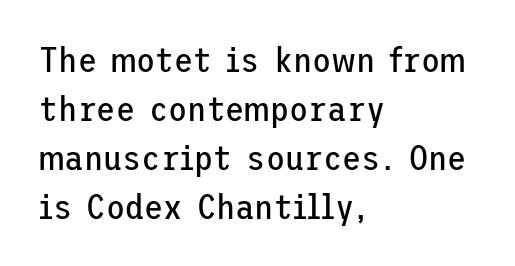
This sample uses a sans-serif face. Inter-character spacing is left at the font's built-in metrics. The string is rendered with underlining switched off. A normal amount of white space separates one row of letters from the next.
